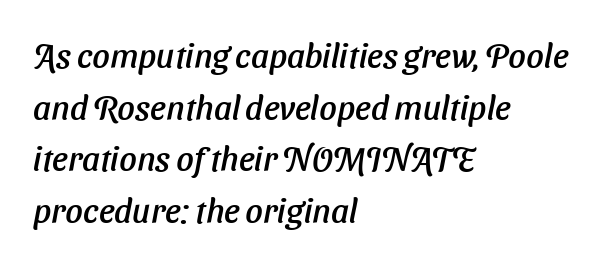
Q: Is the text italic (slanted)? A: Yes, it leans right by about 11 degrees.
Q: Is the text underlined? A: No.
Q: How is the paragraph aligned? A: Left-aligned.
Q: Is the spacing between letters normal or unusually wide? A: Normal.
Q: Is the spacing between lines tight, normal or loose? A: Normal.
Q: Width (condensed, normal, or wide)? A: Normal.
Q: Stroke contrast? A: Low.
Q: x-height? A: Medium.
Q: Monospaced? A: No.
